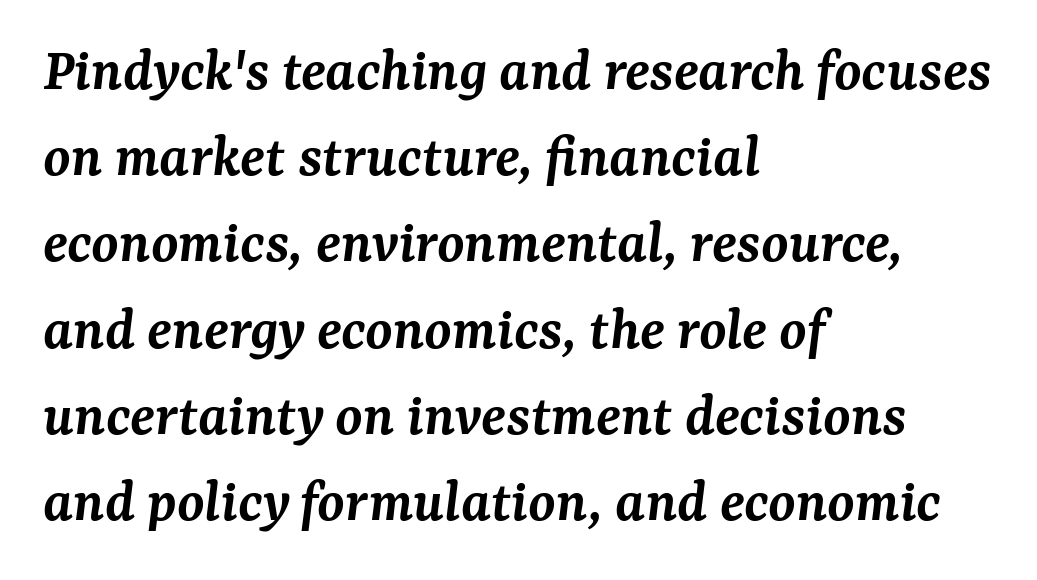
{"serif": "yes", "italic": "yes", "lean": "right", "slant_degrees": 7, "bold": "semi", "weight": "semibold", "width": "normal", "stroke_contrast": "medium", "x_height": "medium", "monospaced": "no", "underline": "no", "align": "left", "line_spacing": "normal", "line_spacing_ratio": 1.39, "letter_spacing": "normal", "letter_spacing_em": 0.0, "glyph_px": 62}
